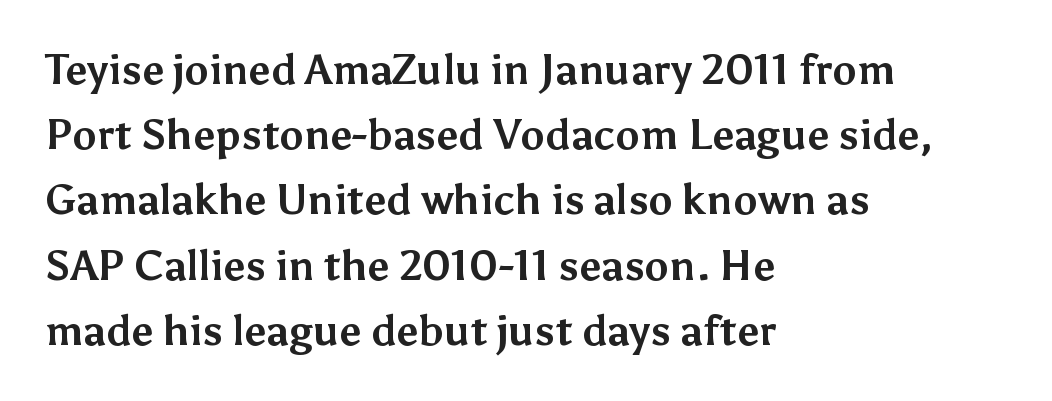
The image shows 41 px bold sans-serif type, upright; set left-aligned, normal line spacing (1.59x), normal letter spacing, not underlined; medium stroke contrast and a medium x-height.
